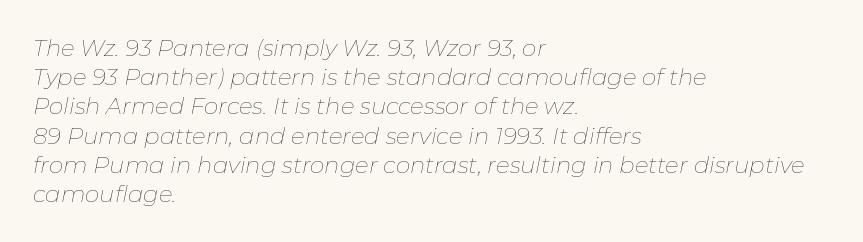
Q: Is the text bold? A: No.
Q: Is the text italic (slanted)? A: Yes, it leans right by about 11 degrees.
Q: Is the text underlined? A: No.
Q: How is the paragraph aligned? A: Left-aligned.
Q: Is the spacing between letters normal or unusually wide? A: Normal.
Q: Is the spacing between lines tight, normal or loose? A: Normal.
